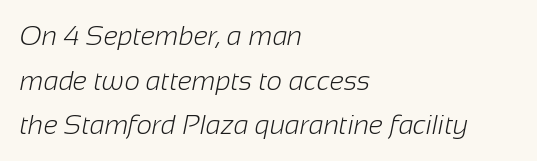
{"bold": "no", "underline": "no", "align": "left", "line_spacing": "normal", "line_spacing_ratio": 1.65, "letter_spacing": "normal", "letter_spacing_em": 0.0, "glyph_px": 27}
